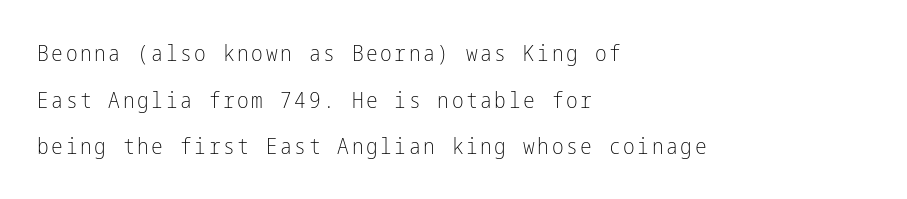
Descenders hang freely into open space. A quiet, ordinary-to-light weight characterises the typeface. Typeset ragged right — the left edge is the straight one. If you drew a line through each stem, it would be perfectly vertical. A great deal of white space separates one row of letters from the next.
